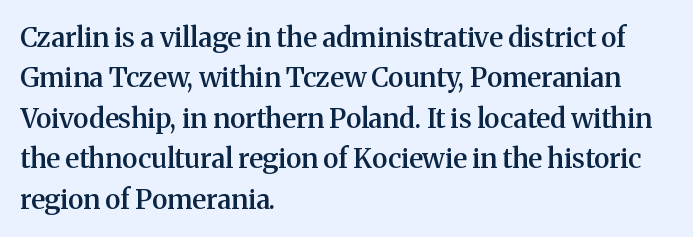
The image shows 27 px text type, upright; set left-aligned, normal line spacing (1.5x), normal letter spacing, not underlined.
